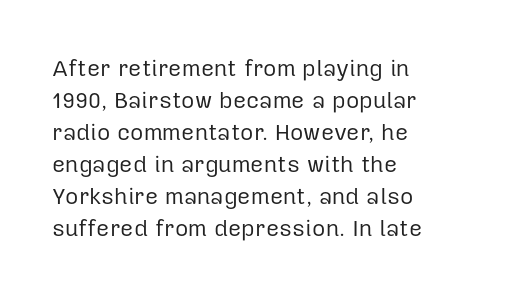
{"italic": "no", "bold": "no", "underline": "no", "align": "left", "line_spacing": "normal", "line_spacing_ratio": 1.39, "letter_spacing": "normal", "letter_spacing_em": 0.0, "glyph_px": 23}
